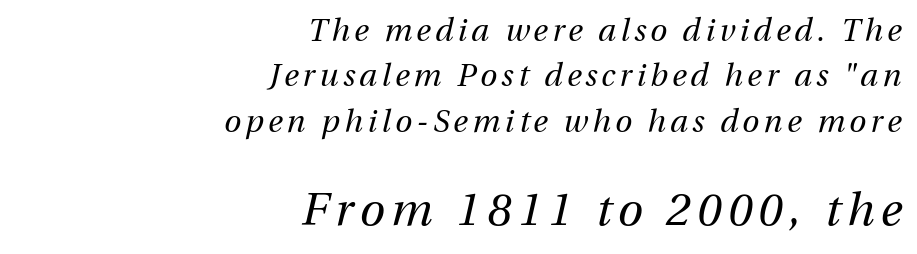
Which margin do the lines hug? The right one — the left edge is uneven. Looks like regular typesetting: each glyph gets only the width it needs. Think standard paragraph weight, or any step lighter than that. Any mark beneath the type? The region is blank.
